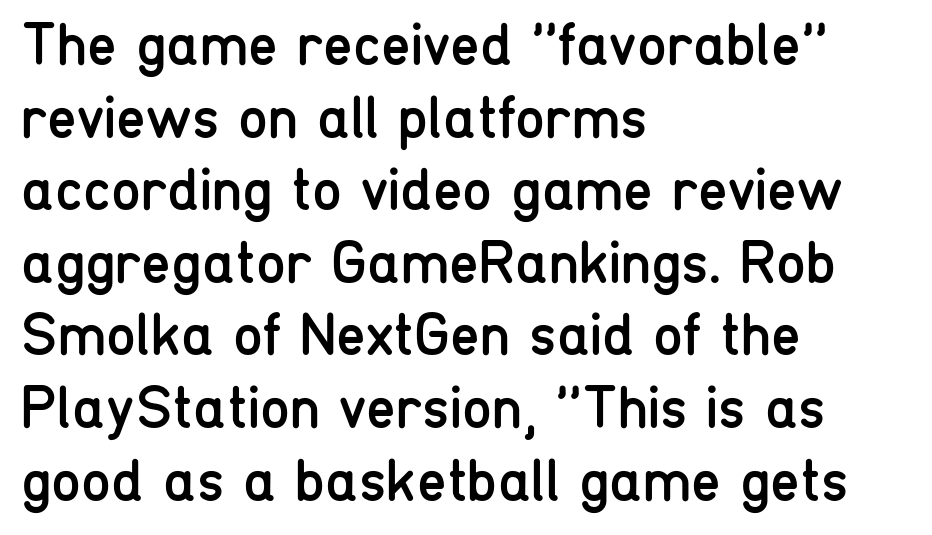
{"serif": "no", "italic": "no", "bold": "no", "weight": "regular", "width": "condensed", "stroke_contrast": "low", "x_height": "medium", "monospaced": "no", "underline": "no", "align": "left", "line_spacing_ratio": 1.21, "letter_spacing": "normal", "letter_spacing_em": 0.0, "glyph_px": 60}
